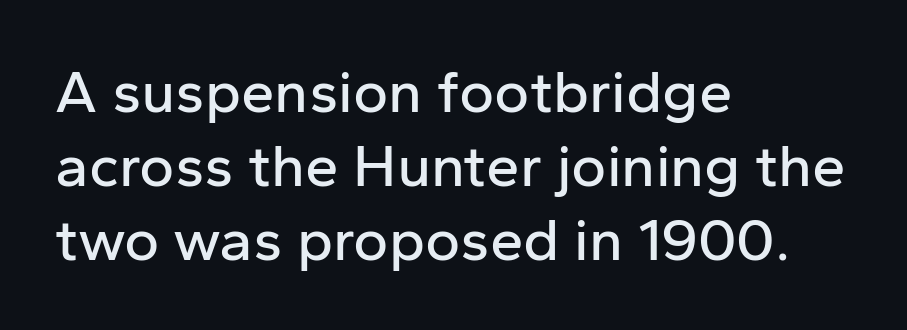
Bare-footed words on every line. Short note: letters normally spaced. The passage shown is typed in a proportional face where columns would drift. One-word summary of the alignment: left.
